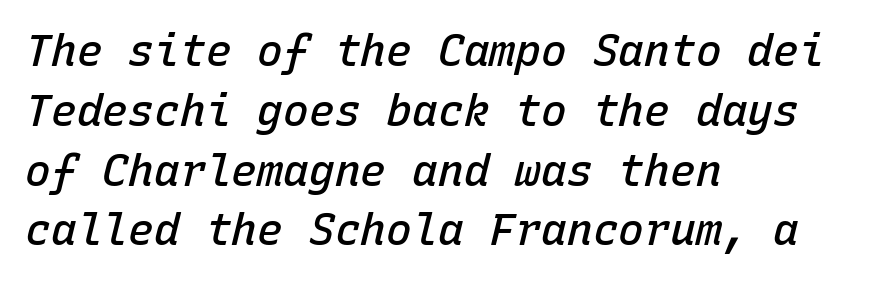
Q: Is the text bold? A: Semi-bold.
Q: Is the text italic (slanted)? A: Yes, it leans right by about 15 degrees.
Q: Is the text underlined? A: No.
Q: How is the paragraph aligned? A: Left-aligned.
Q: Is the spacing between letters normal or unusually wide? A: Normal.
Q: Is the spacing between lines tight, normal or loose? A: Normal.
Q: Width (condensed, normal, or wide)? A: Normal.
Q: Stroke contrast? A: Low.
Q: x-height? A: Medium.
Q: Monospaced? A: Yes.
